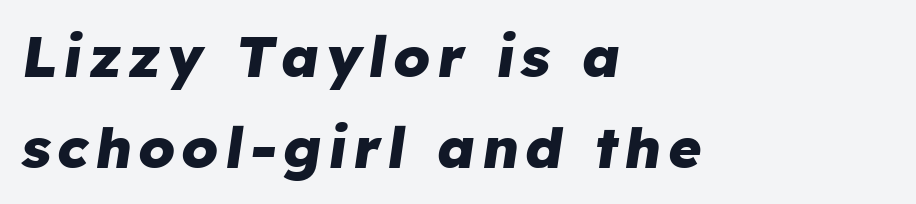
The text block is weighted toward the left margin, trailing off unevenly rightward. Every letter is thick-stroked: bold, no question. Compared with ordinary roman type, these characters are visibly tilted. Underlining? Definitely not there. The designer left line spacing at the default.
